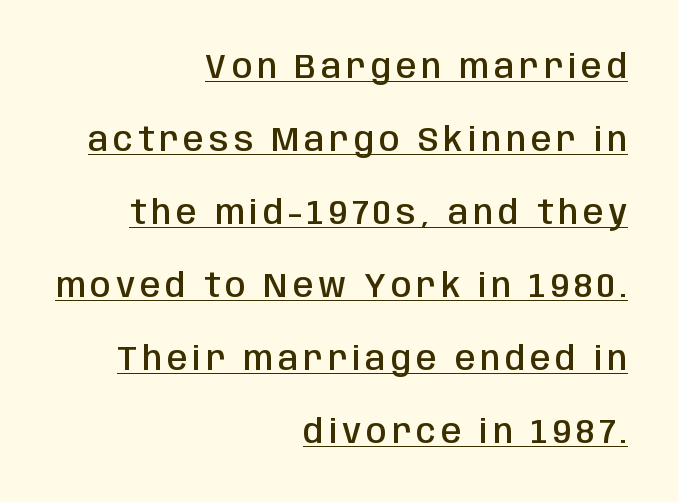
{"serif": "no", "italic": "no", "bold": "semi", "weight": "semibold", "width": "condensed", "stroke_contrast": "low", "x_height": "large", "monospaced": "no", "underline": "yes", "align": "right", "line_spacing": "loose", "line_spacing_ratio": 2.21, "glyph_px": 33}
